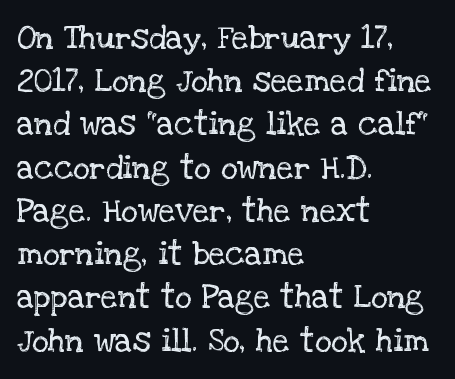
{"serif": "yes", "italic": "no", "bold": "no", "weight": "regular", "width": "normal", "stroke_contrast": "low", "x_height": "large", "monospaced": "no", "underline": "no", "align": "left", "line_spacing": "normal", "line_spacing_ratio": 1.31, "letter_spacing": "normal", "letter_spacing_em": 0.0, "glyph_px": 33}
